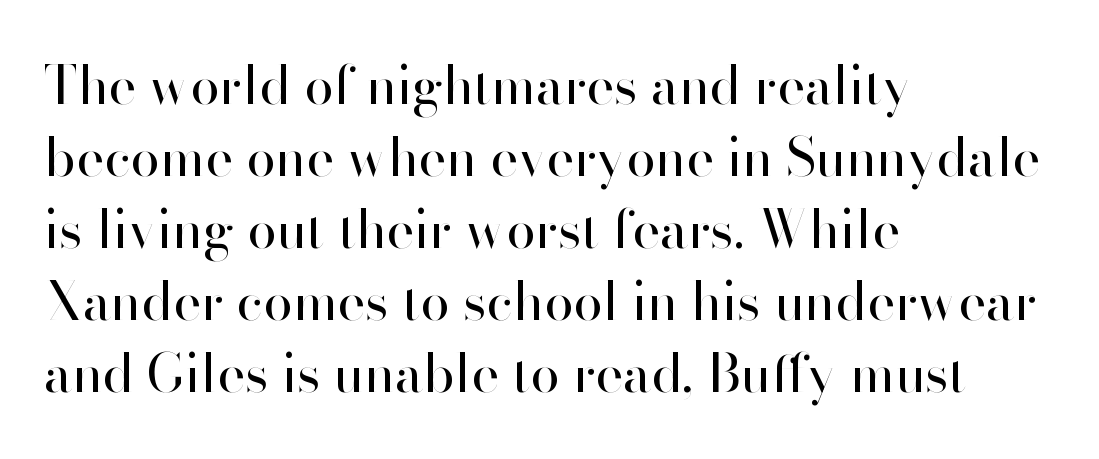
Stroke terminals: plain, sans-serif. The baseline area is clear. Nothing heavy about these letters — not bold at all. Honestly, the letter spacing is just normal — you wouldn't notice it. The typography opts for an upright posture over an oblique one. The ragged edge is on the right, which tells us the setting is flush left.
